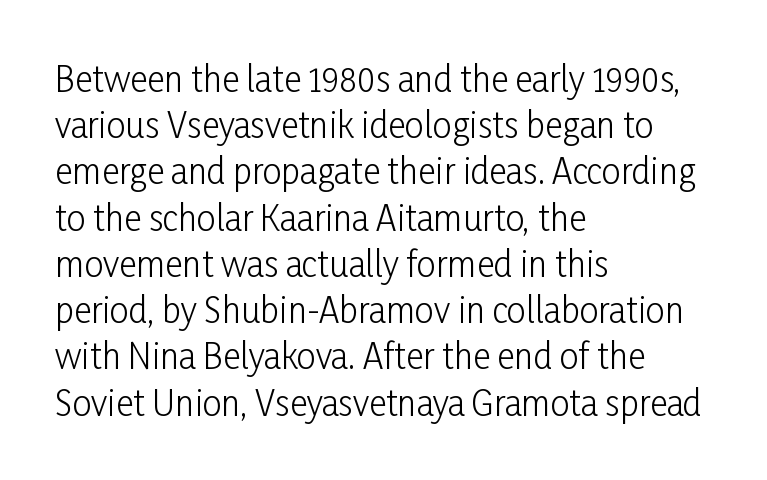
{"serif": "no", "italic": "no", "bold": "no", "weight": "light", "width": "condensed", "stroke_contrast": "low", "x_height": "medium", "monospaced": "no", "underline": "no", "align": "left", "line_spacing": "normal", "line_spacing_ratio": 1.36, "letter_spacing": "normal", "letter_spacing_em": 0.0, "glyph_px": 34}
